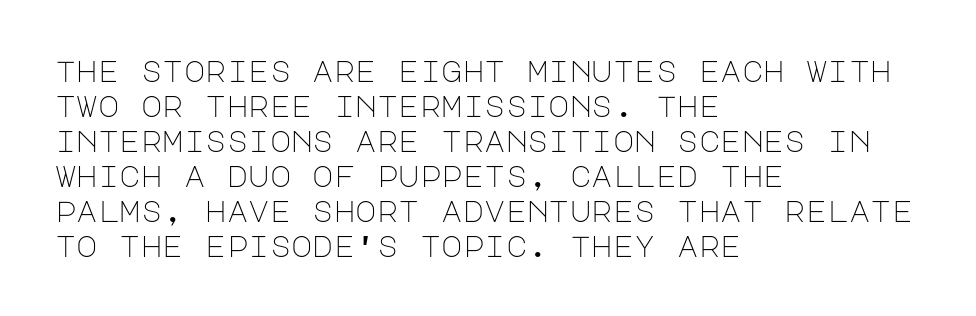
The image shows 29 px light sans-serif type, upright; set left-aligned, line spacing 1.21x, normal letter spacing, not underlined; low stroke contrast and a large x-height.
